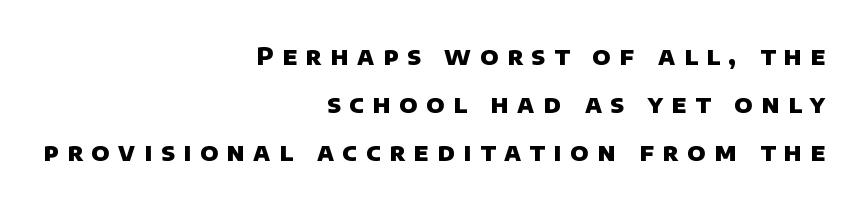
The rendering inserts visible extra space after every character. One glance says open: line gaps are wider than usual. The baseline area is clear. The text block is weighted toward the right margin, trailing off unevenly leftward. Caption: bold face, heavy strokes.
